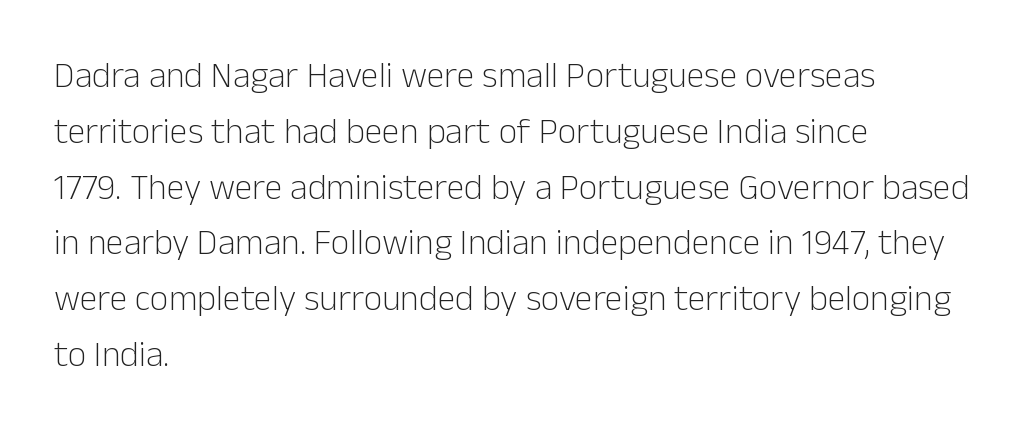
{"serif": "no", "italic": "no", "bold": "no", "weight": "light", "width": "normal", "stroke_contrast": "low", "x_height": "medium", "monospaced": "no", "underline": "no", "align": "left", "line_spacing": "normal", "line_spacing_ratio": 1.55, "letter_spacing": "normal", "letter_spacing_em": 0.0, "glyph_px": 36}
